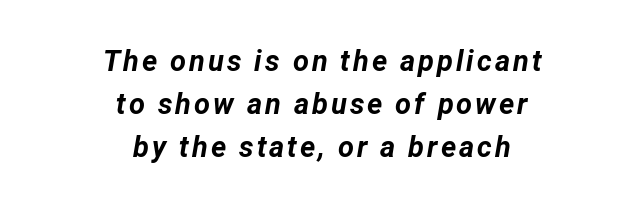
{"italic": "yes", "lean": "right", "slant_degrees": 12, "bold": "yes", "weight": "bold", "width": "normal", "stroke_contrast": "low", "x_height": "medium", "monospaced": "no", "underline": "no", "align": "center", "line_spacing": "normal", "line_spacing_ratio": 1.49, "glyph_px": 29}
